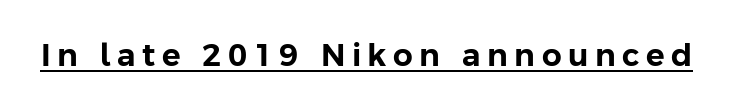
{"serif": "no", "italic": "no", "width": "normal", "stroke_contrast": "low", "x_height": "medium", "monospaced": "no", "underline": "yes", "letter_spacing": "wide", "letter_spacing_em": 0.21, "glyph_px": 31}
